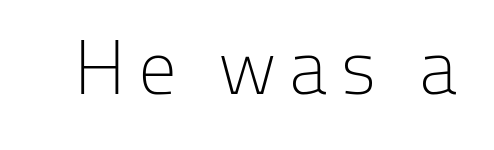
Q: Is the text bold? A: No.
Q: Is the text italic (slanted)? A: No, it is upright.
Q: Is the typeface a serif or a sans-serif typeface? A: Sans-serif.
Q: Is the text underlined? A: No.
Q: Width (condensed, normal, or wide)? A: Normal.
Q: Stroke contrast? A: Low.
Q: x-height? A: Medium.
Q: Monospaced? A: No.
